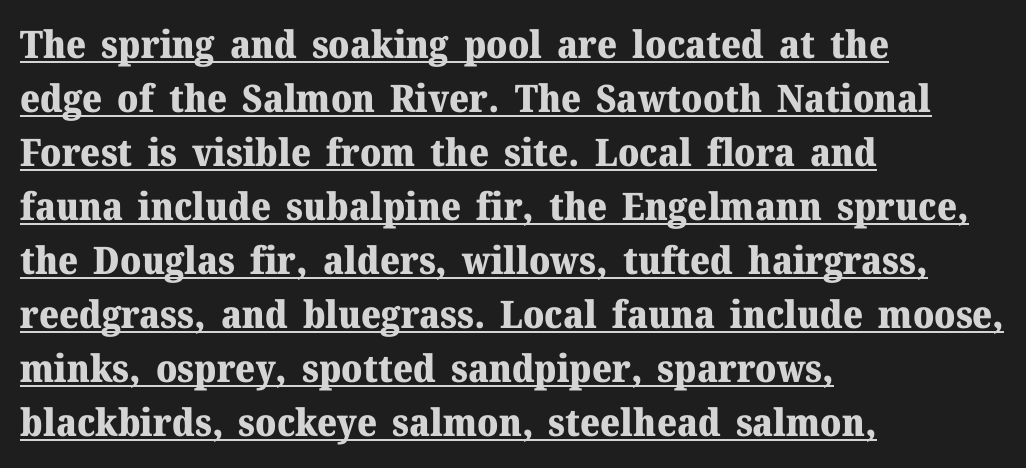
Q: Is the text bold? A: Yes.
Q: Is the text italic (slanted)? A: No, it is upright.
Q: Is the typeface a serif or a sans-serif typeface? A: Serif.
Q: Is the text underlined? A: Yes.
Q: How is the paragraph aligned? A: Left-aligned.
Q: Is the spacing between letters normal or unusually wide? A: Normal.
Q: Is the spacing between lines tight, normal or loose? A: Normal.
Q: Width (condensed, normal, or wide)? A: Normal.
Q: Stroke contrast? A: Medium.
Q: x-height? A: Medium.
Q: Monospaced? A: No.
